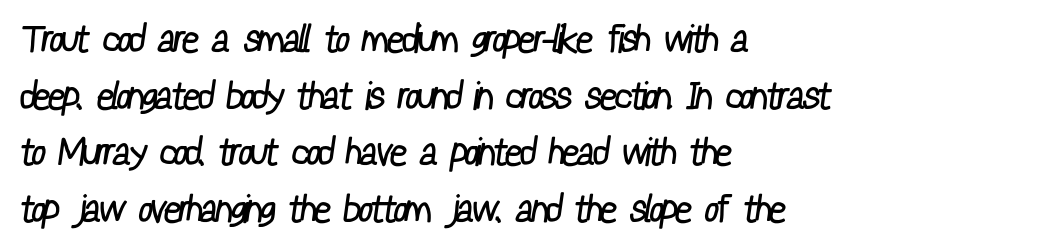
{"serif": "no", "bold": "no", "weight": "regular", "width": "condensed", "stroke_contrast": "low", "x_height": "medium", "monospaced": "no", "underline": "no", "align": "left", "line_spacing": "normal", "line_spacing_ratio": 1.49, "letter_spacing": "normal", "letter_spacing_em": 0.0, "glyph_px": 38}
